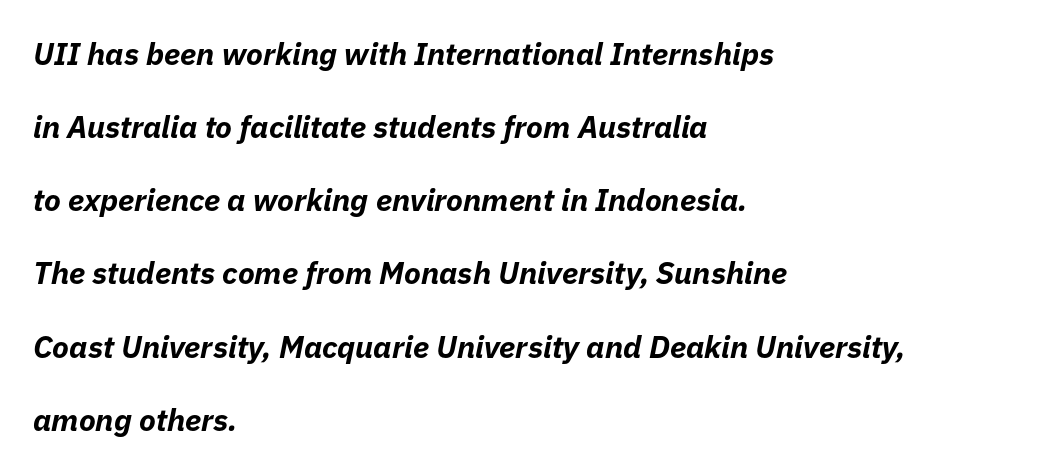
The image shows 31 px bold type, italic (leaning right); set left-aligned, loose line spacing (2.36x), normal letter spacing, not underlined; low stroke contrast and a medium x-height.
